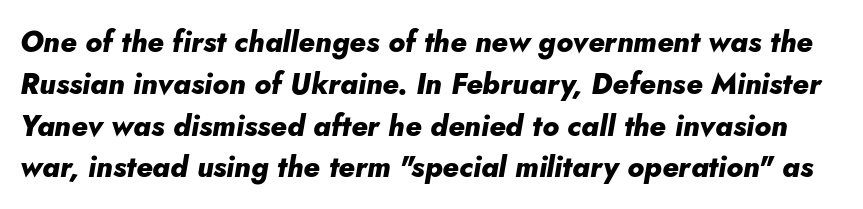
{"italic": "yes", "lean": "right", "slant_degrees": 5, "bold": "yes", "weight": "heavy", "width": "normal", "stroke_contrast": "low", "x_height": "small", "monospaced": "no", "underline": "no", "line_spacing": "normal", "line_spacing_ratio": 1.44, "letter_spacing": "normal", "letter_spacing_em": 0.0, "glyph_px": 29}
